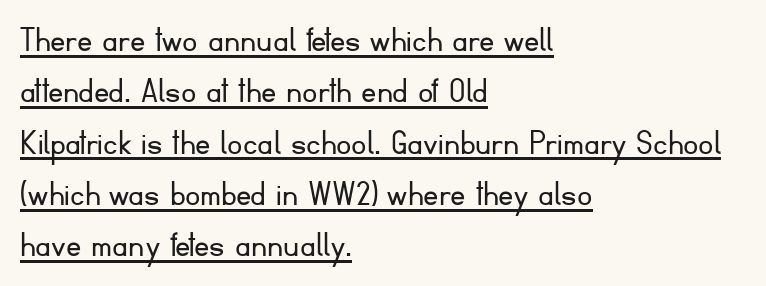
Look at the tracking — it's just the regular setting, nothing added. Looks like regular typesetting: each glyph gets only the width it needs. No letter is thick-stroked: the sample isn't bold. Interline gaps are of average width in this sample. Observe the absence of serifs on each vertical stroke in this sample.
